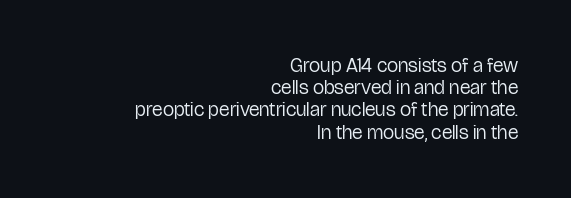
{"italic": "no", "bold": "no", "underline": "no", "align": "right", "line_spacing": "tight", "line_spacing_ratio": 1.11, "letter_spacing": "normal", "letter_spacing_em": 0.0, "glyph_px": 20}
